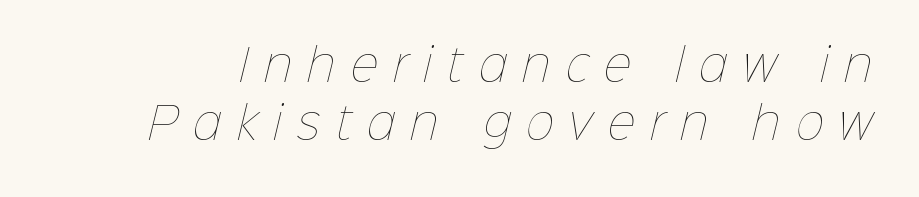
The image shows 43 px thin type; set normal line spacing (1.35x), unusually wide letter spacing (+0.36 em), not underlined; low stroke contrast and a medium x-height.
